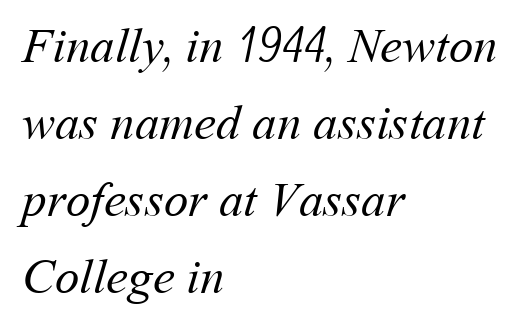
Q: Is the text bold? A: No.
Q: Is the text underlined? A: No.
Q: How is the paragraph aligned? A: Left-aligned.
Q: Is the spacing between letters normal or unusually wide? A: Normal.
Q: Is the spacing between lines tight, normal or loose? A: Normal.
Q: Width (condensed, normal, or wide)? A: Normal.
Q: Stroke contrast? A: Medium.
Q: x-height? A: Medium.
Q: Monospaced? A: No.
